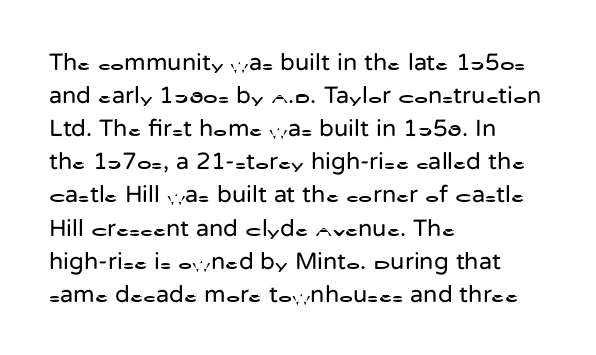
Horizontally, the lines are justified to the leading edge only. A roman cut, with each character standing at attention. The lines sit at an ordinary, default distance from one another. The font sits on the lighter half of the weight spectrum, regular included. Just letters on the line, the space beneath them empty. Standard letterfit; no display-style spreading of the glyphs.
